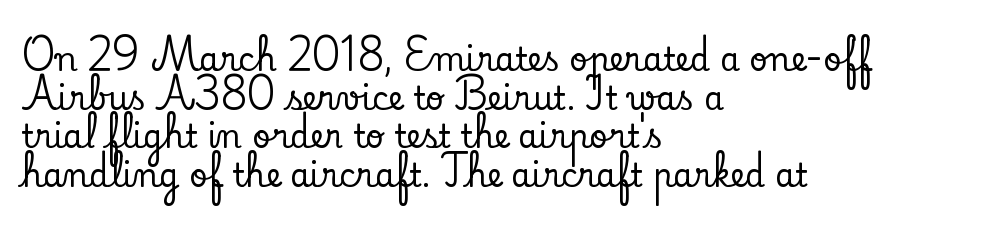
Q: Is the text italic (slanted)? A: No, it is upright.
Q: Is the typeface a serif or a sans-serif typeface? A: Serif.
Q: Is the text underlined? A: No.
Q: How is the paragraph aligned? A: Left-aligned.
Q: Is the spacing between letters normal or unusually wide? A: Normal.
Q: Width (condensed, normal, or wide)? A: Normal.
Q: Stroke contrast? A: Low.
Q: x-height? A: Small.
Q: Monospaced? A: No.
